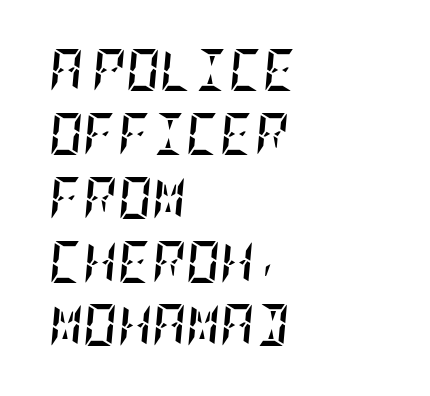
Q: Is the text bold? A: Yes.
Q: Is the text italic (slanted)? A: Yes, it leans right by about 5 degrees.
Q: Is the text underlined? A: No.
Q: How is the paragraph aligned? A: Left-aligned.
Q: Is the spacing between letters normal or unusually wide? A: Normal.
Q: Is the spacing between lines tight, normal or loose? A: Normal.
Q: Width (condensed, normal, or wide)? A: Condensed.
Q: Stroke contrast? A: Low.
Q: x-height? A: Large.
